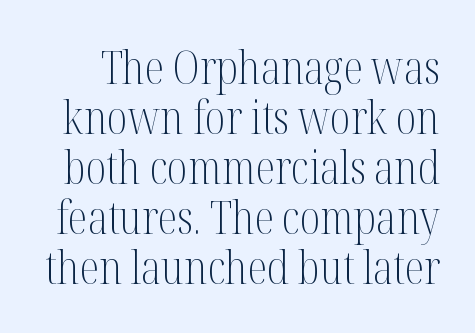
Q: Is the text bold? A: No.
Q: Is the text italic (slanted)? A: No, it is upright.
Q: Is the typeface a serif or a sans-serif typeface? A: Serif.
Q: Is the text underlined? A: No.
Q: Is the spacing between letters normal or unusually wide? A: Normal.
Q: Is the spacing between lines tight, normal or loose? A: Tight.
Q: Width (condensed, normal, or wide)? A: Condensed.
Q: Stroke contrast? A: Medium.
Q: x-height? A: Medium.
Q: Monospaced? A: No.
